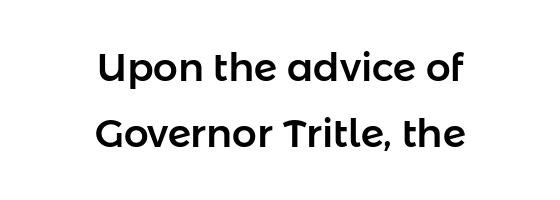
{"serif": "no", "italic": "no", "width": "normal", "stroke_contrast": "low", "x_height": "medium", "monospaced": "no", "underline": "no", "align": "center", "line_spacing": "normal", "line_spacing_ratio": 1.68, "letter_spacing": "normal", "letter_spacing_em": 0.0, "glyph_px": 39}
